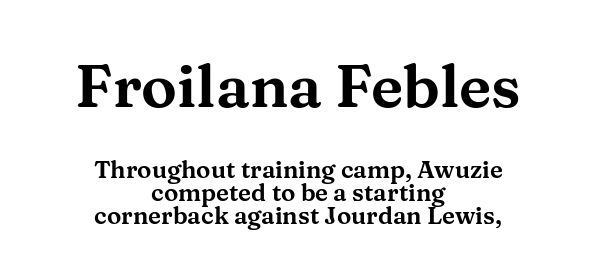
The image shows 60 px wide serif type, upright; set centered, tight line spacing (0.96x), normal letter spacing, not underlined; the first (top) block is 2.5x larger; medium stroke contrast and a medium x-height.
